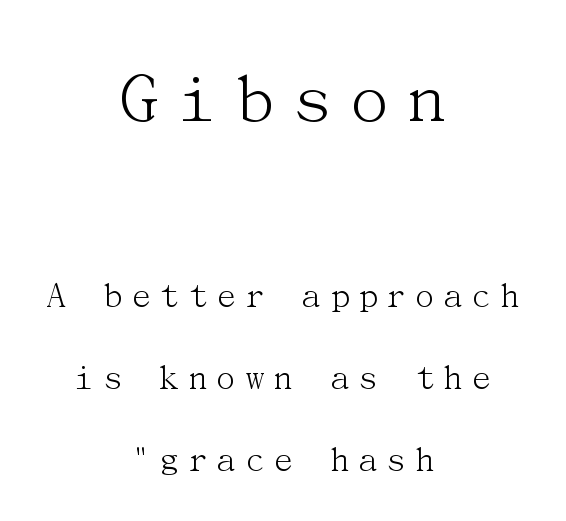
Q: Is the text bold? A: No.
Q: Is the text italic (slanted)? A: No, it is upright.
Q: Is the typeface a serif or a sans-serif typeface? A: Serif.
Q: Is the text underlined? A: No.
Q: How is the paragraph aligned? A: Centered.
Q: Is the spacing between lines tight, normal or loose? A: Loose.
Q: Which block of text is set in a larger size, the first (top) or the second (bottom)? A: The first (top) one.
Q: Width (condensed, normal, or wide)? A: Normal.
Q: Stroke contrast? A: Medium.
Q: x-height? A: Medium.
